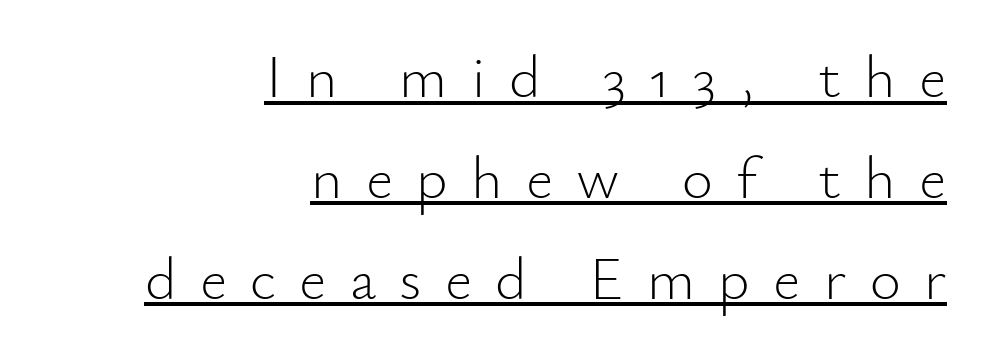
These lines are set flush right with a ragged left edge. This is underlined copy, the kind a proofreader might mark for attention. Words appear elongated and porous because spacing is wide. Stroke terminals: plain, sans-serif.
